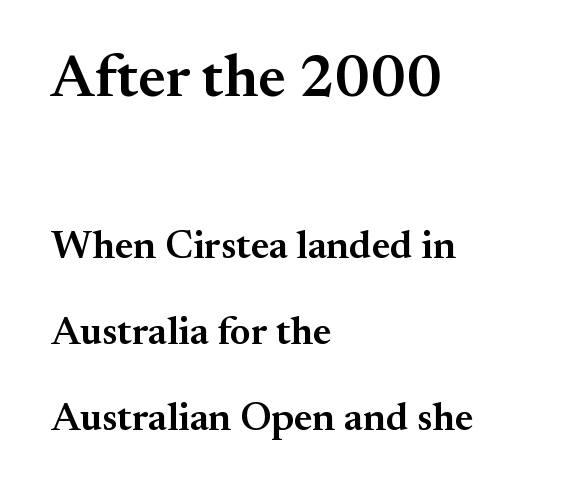
The image shows 60 px semibold serif type, upright; set left-aligned, loose line spacing (2.15x), normal letter spacing, not underlined; the first (top) block is 1.5x larger; medium stroke contrast and a small x-height.
